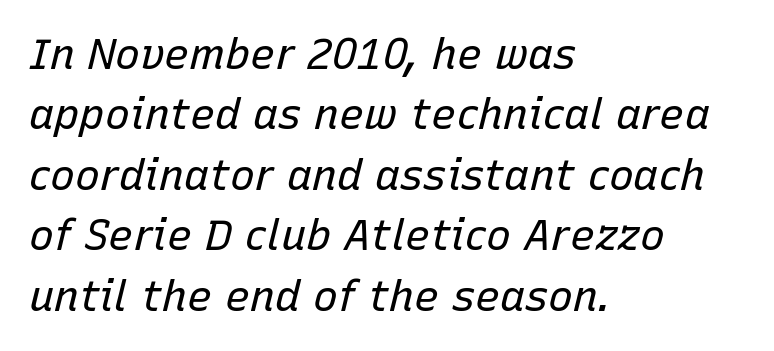
The image shows 42 px regular-weight type, italic (leaning right); set left-aligned, normal line spacing (1.44x), normal letter spacing, not underlined; low stroke contrast and a medium x-height.
